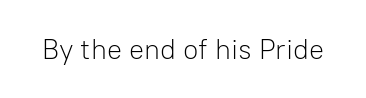
Q: Is the text bold? A: No.
Q: Is the text italic (slanted)? A: No, it is upright.
Q: Is the typeface a serif or a sans-serif typeface? A: Sans-serif.
Q: Is the text underlined? A: No.
Q: Is the spacing between letters normal or unusually wide? A: Normal.
Q: Width (condensed, normal, or wide)? A: Normal.
Q: Stroke contrast? A: Low.
Q: x-height? A: Medium.
Q: Monospaced? A: No.
